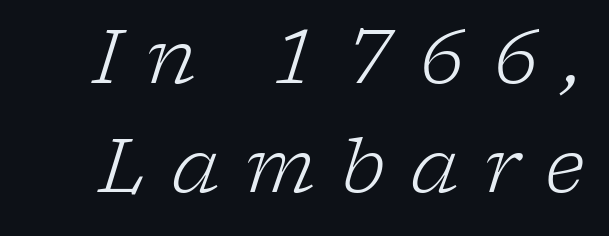
{"serif": "yes", "italic": "yes", "lean": "right", "slant_degrees": 17, "bold": "no", "weight": "light", "width": "normal", "stroke_contrast": "low", "x_height": "medium", "monospaced": "no", "underline": "no", "line_spacing": "normal", "line_spacing_ratio": 1.46, "letter_spacing": "wide", "letter_spacing_em": 0.34, "glyph_px": 75}
